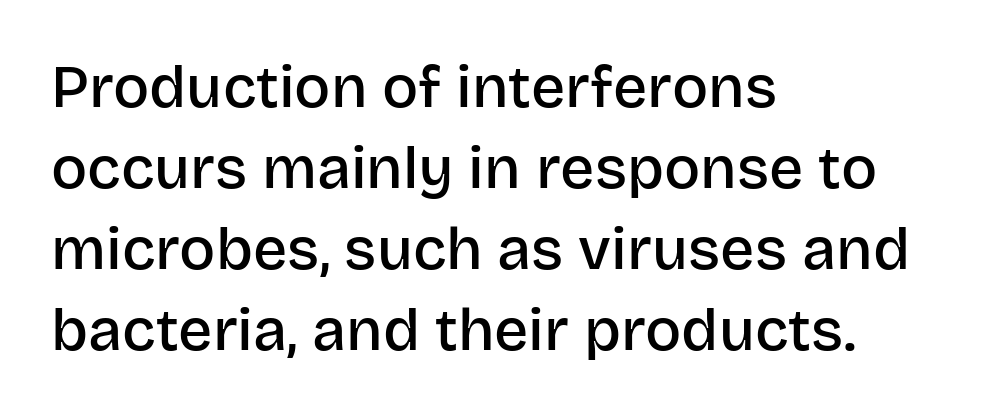
Do the characters align in a grid? No, the font is proportional. The strip under each line holds only bare page. The designer left line spacing at the default. Nobody touched the tracking dial on this one. Check where the strokes stop: nothing finishes them off — pure sans.
